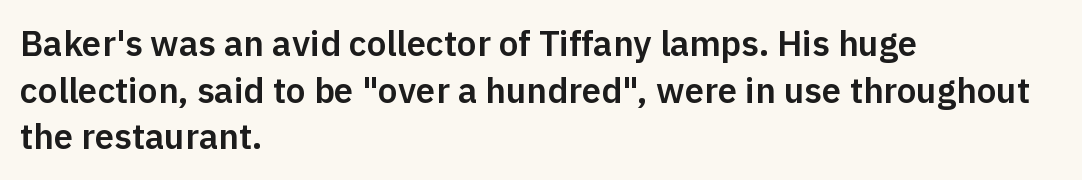
{"serif": "no", "italic": "no", "width": "normal", "stroke_contrast": "low", "x_height": "medium", "monospaced": "no", "underline": "no", "align": "left", "line_spacing": "normal", "line_spacing_ratio": 1.33, "letter_spacing": "normal", "letter_spacing_em": 0.0, "glyph_px": 35}
